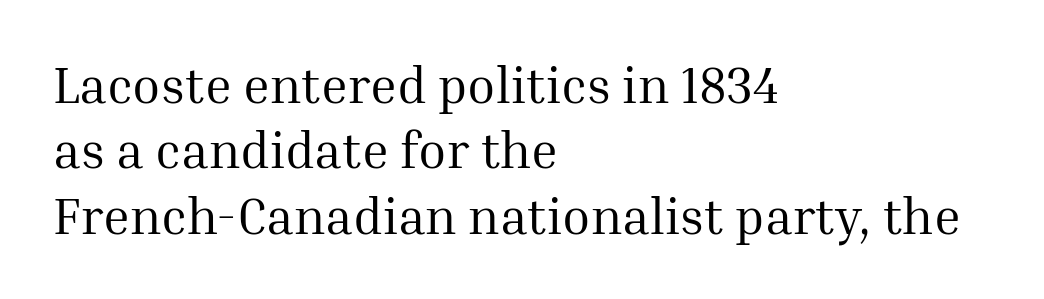
The passage shown is typed in a proportional face where columns would drift. The setting favours the left margin, as ordinary paragraphs usually do. The baseline area is clear. The vertical gap from one line to the next is medium. The face used here is rendered with its standard letterfit.
